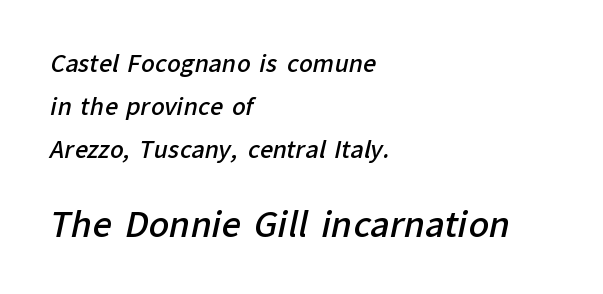
Q: Is the text bold? A: Semi-bold.
Q: Is the typeface a serif or a sans-serif typeface? A: Sans-serif.
Q: Is the text underlined? A: No.
Q: How is the paragraph aligned? A: Left-aligned.
Q: Is the spacing between letters normal or unusually wide? A: Normal.
Q: Which block of text is set in a larger size, the first (top) or the second (bottom)? A: The second (bottom) one.
Q: Width (condensed, normal, or wide)? A: Normal.
Q: Stroke contrast? A: Low.
Q: x-height? A: Medium.
Q: Monospaced? A: No.
